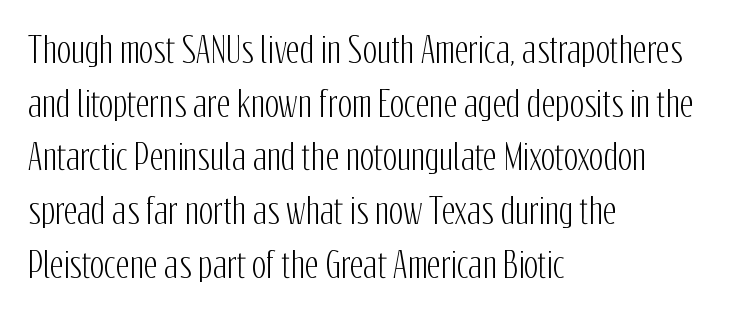
Q: Is the text italic (slanted)? A: No, it is upright.
Q: Is the typeface a serif or a sans-serif typeface? A: Sans-serif.
Q: Is the text underlined? A: No.
Q: How is the paragraph aligned? A: Left-aligned.
Q: Is the spacing between letters normal or unusually wide? A: Normal.
Q: Is the spacing between lines tight, normal or loose? A: Normal.
Q: Width (condensed, normal, or wide)? A: Condensed.
Q: Stroke contrast? A: Low.
Q: x-height? A: Medium.
Q: Monospaced? A: No.
